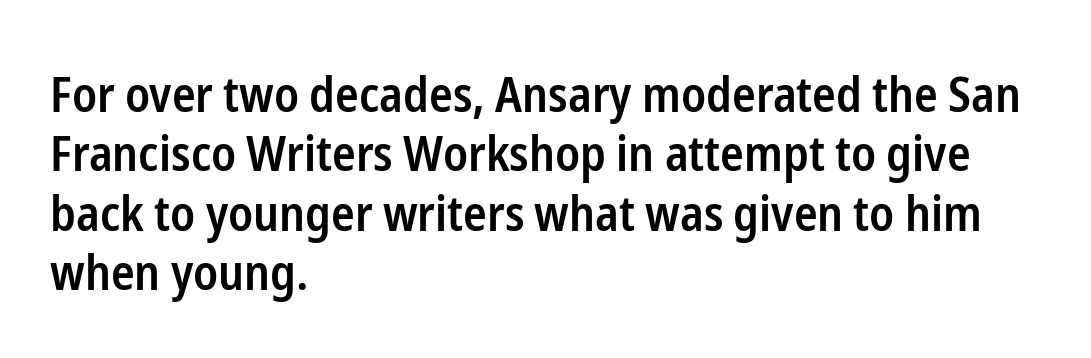
The sample has been set in demibold, a notch under bold. The passage shown is typed in a proportional face where columns would drift. The glyphs are unaccompanied by any horizontal stroke below them. You can tell from the bare stems that sans-serif type was used.
